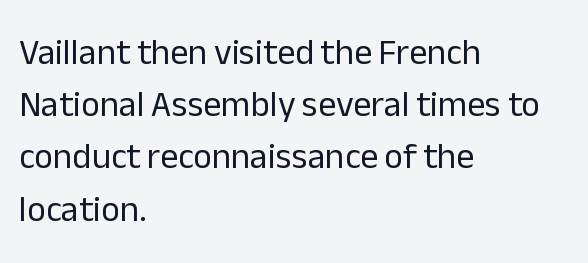
Q: Is the text bold? A: No.
Q: Is the text italic (slanted)? A: No, it is upright.
Q: Is the typeface a serif or a sans-serif typeface? A: Sans-serif.
Q: Is the text underlined? A: No.
Q: How is the paragraph aligned? A: Left-aligned.
Q: Is the spacing between letters normal or unusually wide? A: Normal.
Q: Is the spacing between lines tight, normal or loose? A: Normal.
Q: Width (condensed, normal, or wide)? A: Normal.
Q: Stroke contrast? A: Low.
Q: x-height? A: Medium.
Q: Monospaced? A: No.
